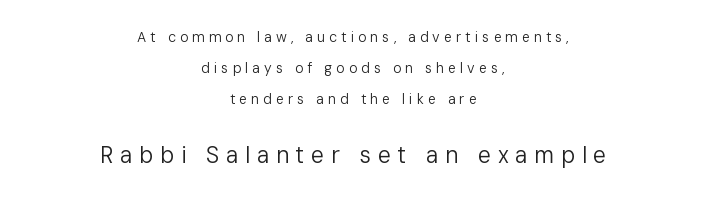
{"italic": "no", "bold": "no", "underline": "no", "align": "center", "line_spacing": "loose", "line_spacing_ratio": 2.22, "letter_spacing": "wide", "letter_spacing_em": 0.29, "larger_block": "second", "size_ratio": 1.64, "glyph_px": 23}
